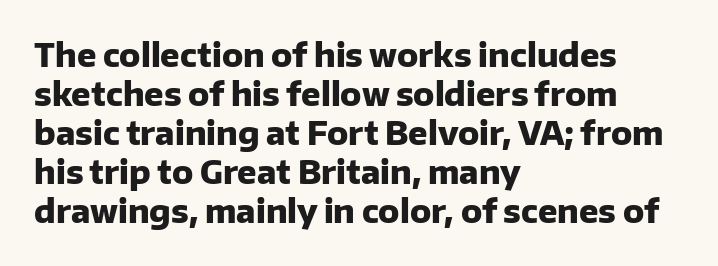
{"serif": "no", "italic": "no", "bold": "yes", "weight": "heavy", "width": "normal", "stroke_contrast": "low", "x_height": "medium", "monospaced": "no", "underline": "no", "align": "left", "line_spacing_ratio": 1.22, "letter_spacing": "normal", "letter_spacing_em": 0.0, "glyph_px": 32}
